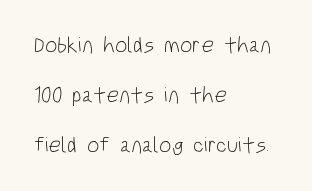
The image shows 22 px text type, upright; set left-aligned, loose line spacing (2.27x), normal letter spacing, not underlined.
